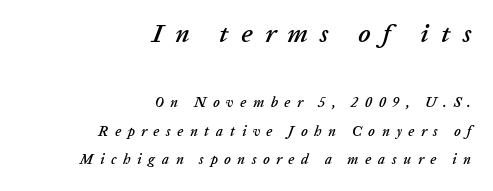
Every character sits at an angle, as italics do. The upper block of text is set noticeably larger than the block beneath it. Quick note: interline space is abundant. Just letters on the line, the space beneath them empty.
